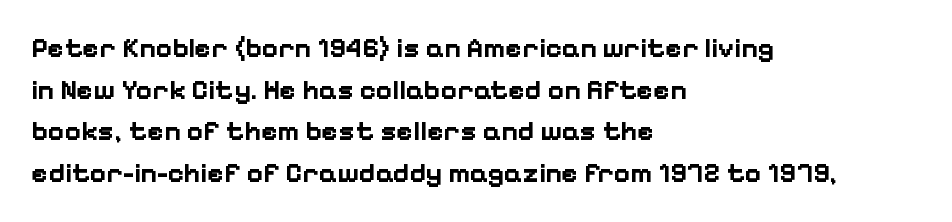
The image shows 28 px bold sans-serif type, upright; set left-aligned, normal line spacing (1.49x), normal letter spacing, not underlined; low stroke contrast and a medium x-height.
